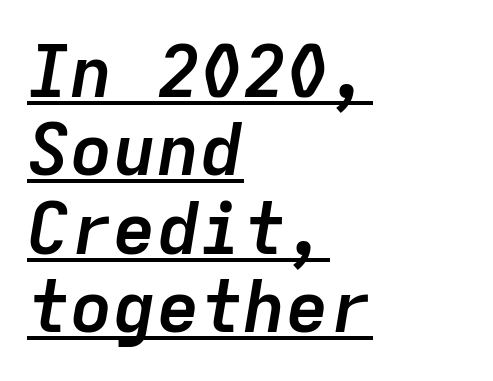
{"italic": "yes", "lean": "right", "slant_degrees": 9, "bold": "yes", "weight": "semibold", "width": "normal", "stroke_contrast": "low", "x_height": "medium", "monospaced": "yes", "underline": "yes", "align": "left", "line_spacing": "tight", "line_spacing_ratio": 1.09, "letter_spacing": "normal", "letter_spacing_em": 0.0, "glyph_px": 72}
